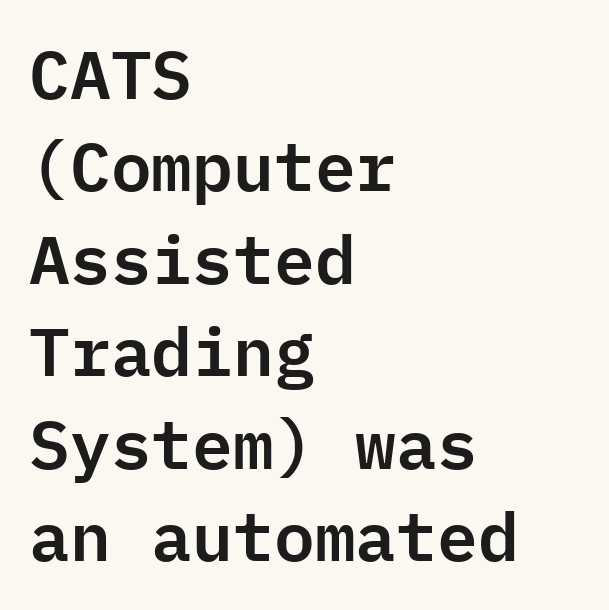
Q: Is the text italic (slanted)? A: No, it is upright.
Q: Is the typeface a serif or a sans-serif typeface? A: Sans-serif.
Q: Is the text underlined? A: No.
Q: How is the paragraph aligned? A: Left-aligned.
Q: Is the spacing between letters normal or unusually wide? A: Normal.
Q: Is the spacing between lines tight, normal or loose? A: Normal.
Q: Width (condensed, normal, or wide)? A: Normal.
Q: Stroke contrast? A: Low.
Q: x-height? A: Medium.
Q: Monospaced? A: Yes.
